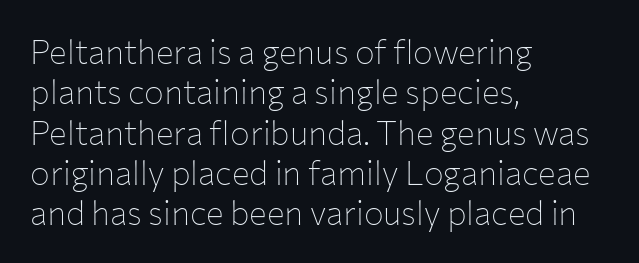
{"serif": "no", "italic": "no", "bold": "no", "weight": "thin", "width": "normal", "stroke_contrast": "low", "x_height": "medium", "monospaced": "no", "underline": "no", "align": "left", "line_spacing_ratio": 1.22, "letter_spacing": "normal", "letter_spacing_em": 0.0, "glyph_px": 33}
